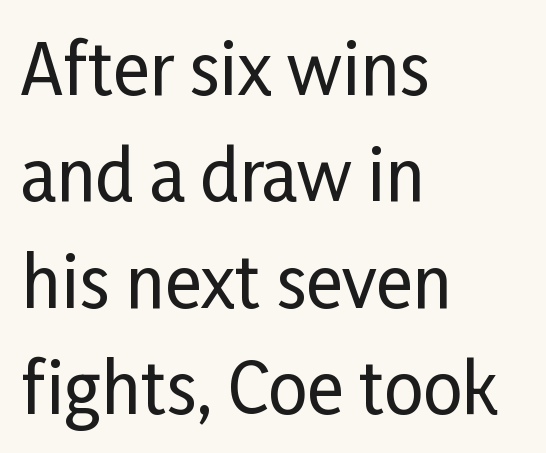
{"serif": "no", "italic": "no", "width": "condensed", "stroke_contrast": "low", "x_height": "medium", "monospaced": "no", "underline": "no", "align": "left", "line_spacing": "normal", "line_spacing_ratio": 1.54, "letter_spacing": "normal", "letter_spacing_em": 0.0, "glyph_px": 69}
